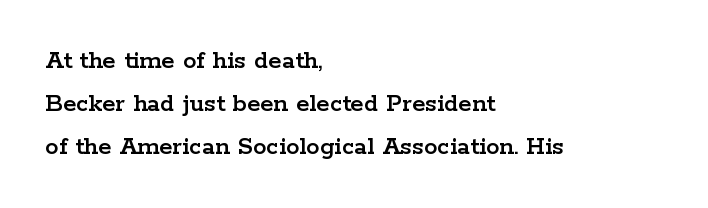
{"italic": "no", "underline": "no", "align": "left", "line_spacing": "normal", "line_spacing_ratio": 1.59, "letter_spacing": "normal", "letter_spacing_em": 0.0, "glyph_px": 27}
